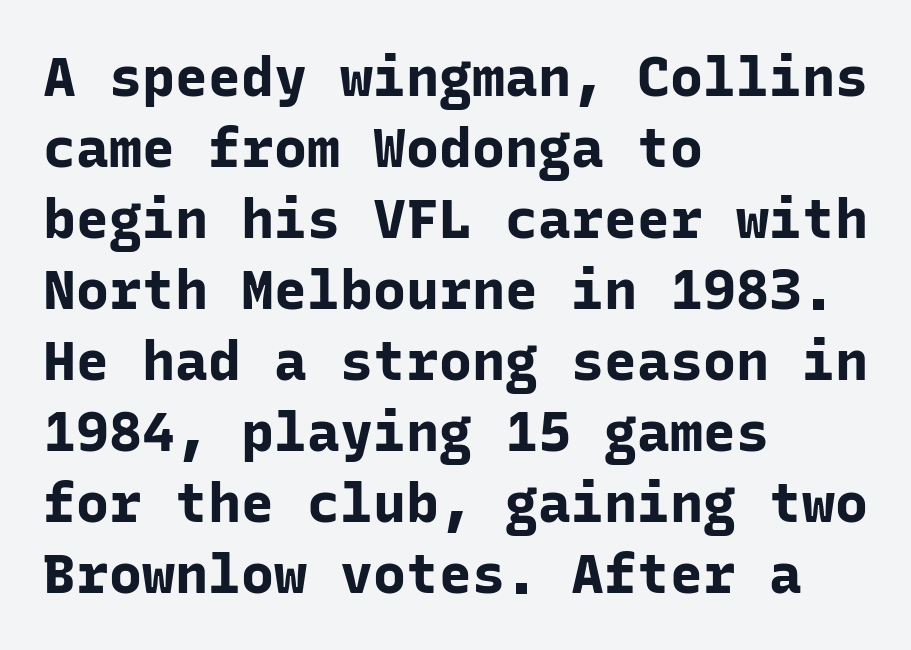
Spacing verdict: monospaced, one width for all characters. Reading down the block, your eye returns to a fixed left position each line. No feet cap the strokes, marking this as sans-serif type. Observe the ordinary spacing: letters are neighbours, not strangers. The line-height multiplier appears to be the usual default.
